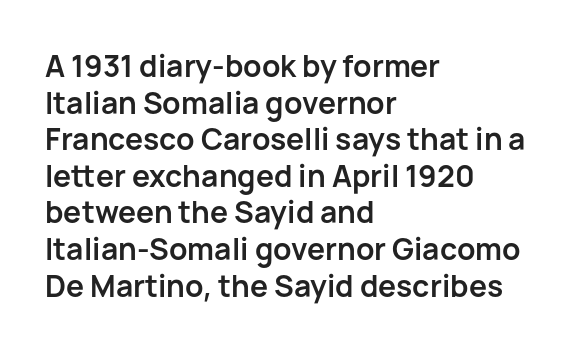
{"serif": "no", "italic": "no", "bold": "yes", "weight": "semibold", "width": "normal", "stroke_contrast": "low", "x_height": "medium", "monospaced": "no", "underline": "no", "align": "left", "line_spacing_ratio": 1.22, "letter_spacing": "normal", "letter_spacing_em": 0.0, "glyph_px": 30}
